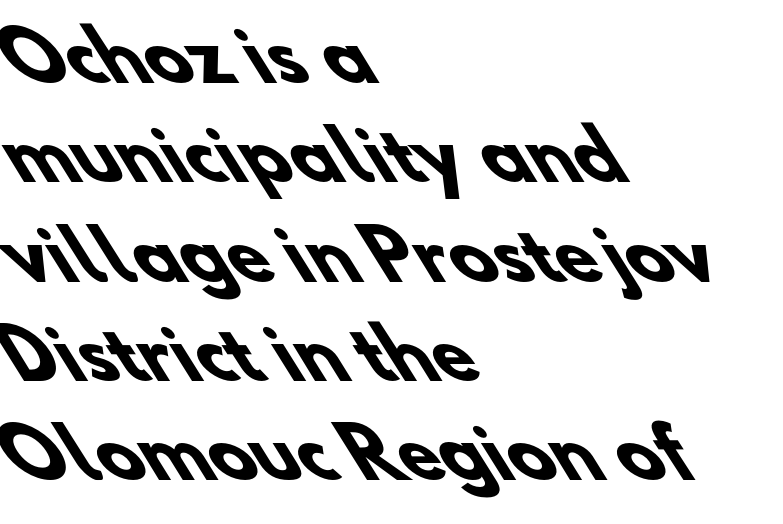
The image shows 68 px heavy sans-serif type; set left-aligned, normal line spacing (1.46x), normal letter spacing, not underlined; low stroke contrast and a small x-height.
